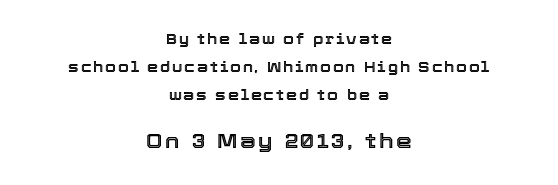
{"italic": "no", "underline": "no", "align": "center", "line_spacing": "loose", "line_spacing_ratio": 2.0, "larger_block": "second", "size_ratio": 1.43, "glyph_px": 20}
